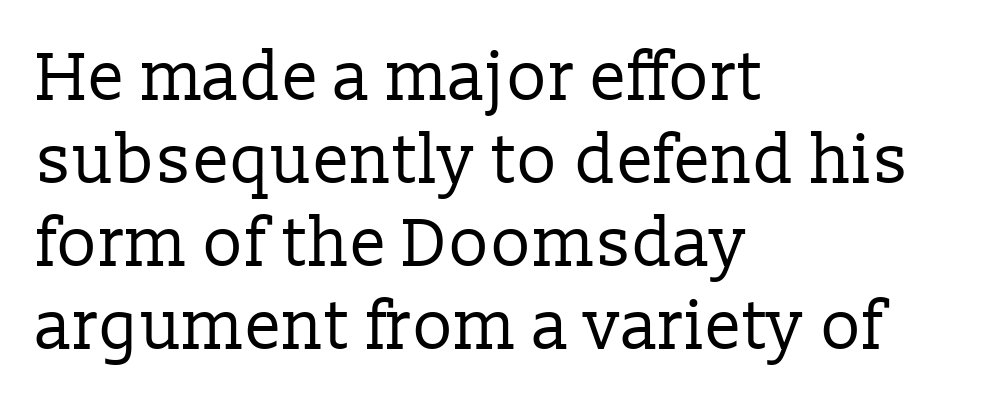
Is this a fixed-width face? No — the glyphs have proportional, varying widths. Which margin do the lines hug? The left one — the right edge is uneven. The characters display serif detailing at their extremities. Here the glyphs are tracked normally, forming tight word shapes.
